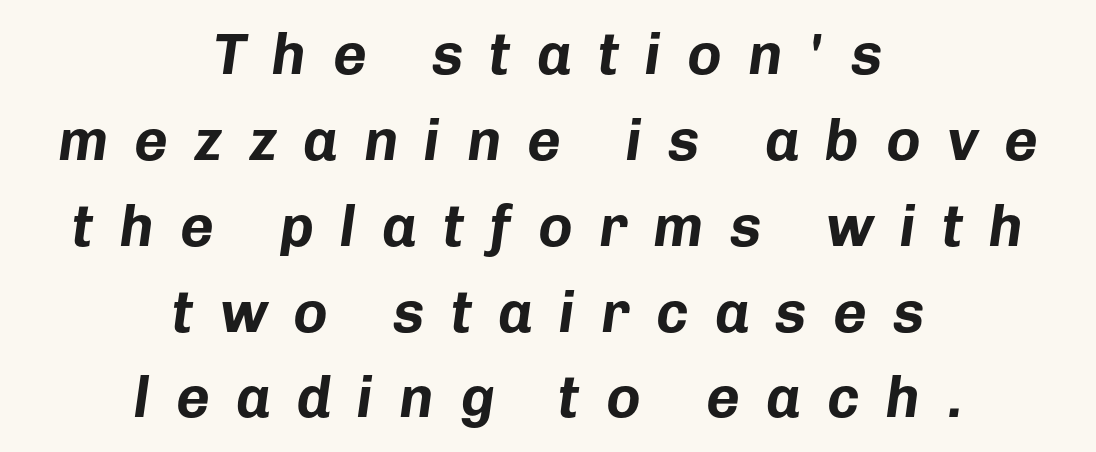
The image shows 58 px bold type, italic (leaning right); set centered, normal line spacing (1.48x), unusually wide letter spacing (+0.45 em), not underlined; low stroke contrast and a medium x-height.
